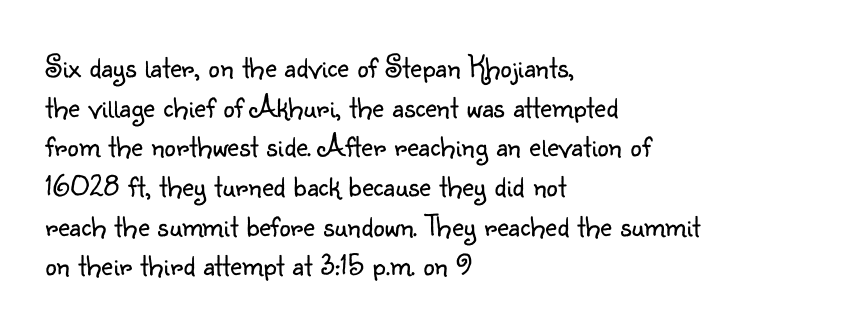
The image shows 32 px light sans-serif type, upright; set left-aligned, line spacing 1.24x, normal letter spacing, not underlined; low stroke contrast and a small x-height.
